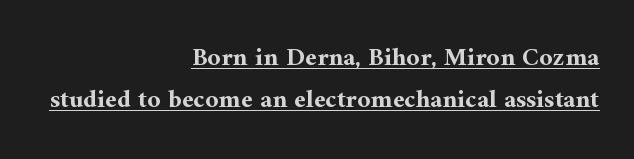
The image shows 26 px bold type, upright; set right-aligned, normal line spacing (1.61x), normal letter spacing, underlined.
